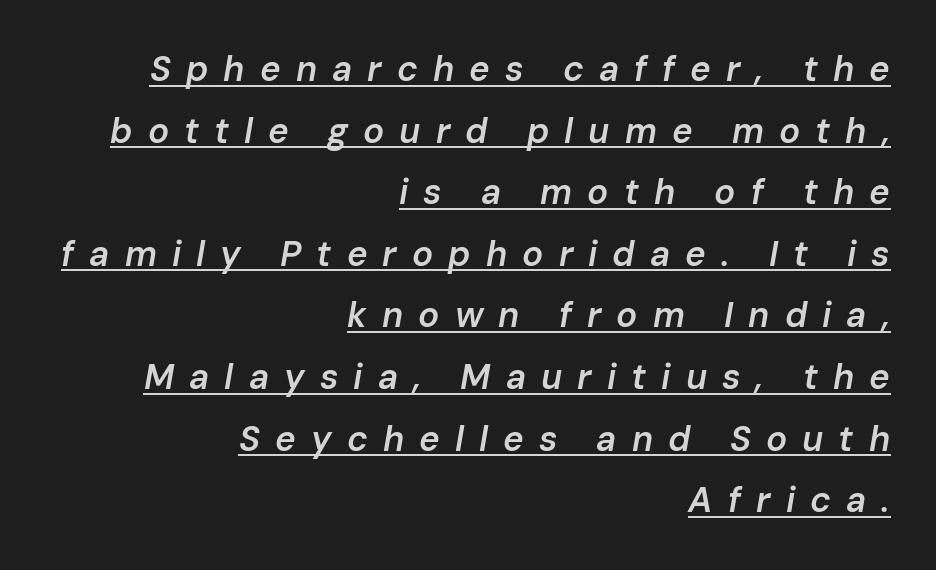
{"italic": "yes", "lean": "right", "slant_degrees": 10, "bold": "semi", "weight": "semibold", "width": "normal", "stroke_contrast": "low", "x_height": "medium", "monospaced": "no", "underline": "yes", "align": "right", "line_spacing_ratio": 1.76, "letter_spacing": "wide", "letter_spacing_em": 0.43, "glyph_px": 35}
